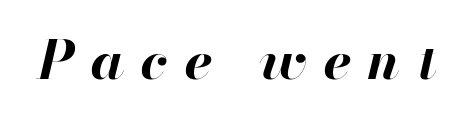
{"italic": "yes", "lean": "right", "slant_degrees": 13, "bold": "yes", "weight": "bold", "width": "normal", "stroke_contrast": "high", "x_height": "small", "monospaced": "no", "underline": "no", "letter_spacing": "wide", "letter_spacing_em": 0.32, "glyph_px": 53}
